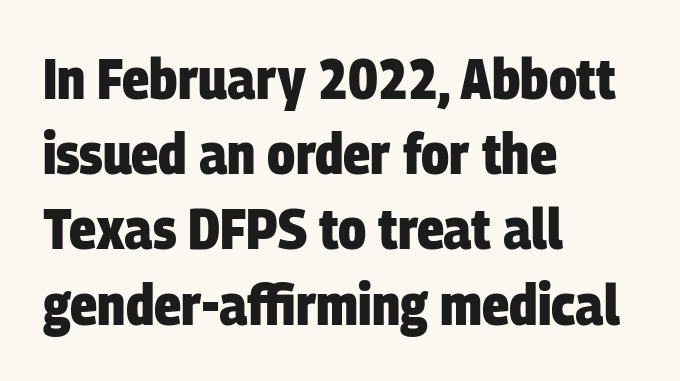
Does the leading feel generous? No, just average. Each glyph is drawn with heavy, bold strokes. Layout note: lines flush left. Looks like regular typesetting: each glyph gets only the width it needs. Quick note: underline off. The gaps between neighbouring characters are ordinary and unremarkable.
